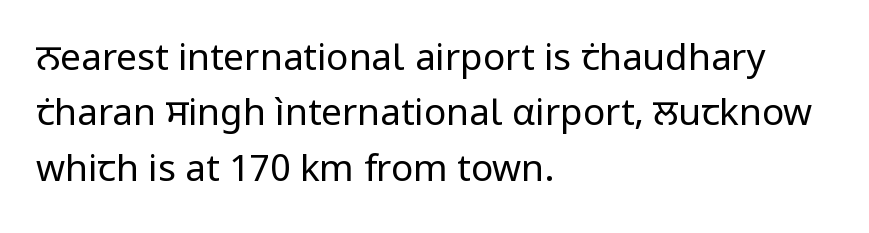
The image shows 37 px regular-weight sans-serif type, upright; set left-aligned, normal line spacing (1.5x), normal letter spacing, not underlined; low stroke contrast and a medium x-height.
